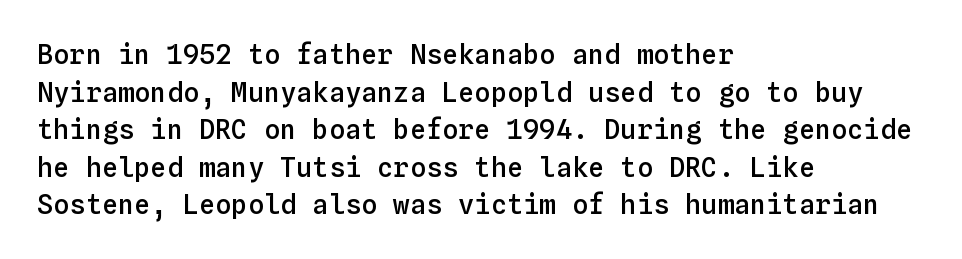
Q: Is the text bold? A: Semi-bold.
Q: Is the text italic (slanted)? A: No, it is upright.
Q: Is the text underlined? A: No.
Q: How is the paragraph aligned? A: Left-aligned.
Q: Is the spacing between letters normal or unusually wide? A: Normal.
Q: Is the spacing between lines tight, normal or loose? A: Normal.
